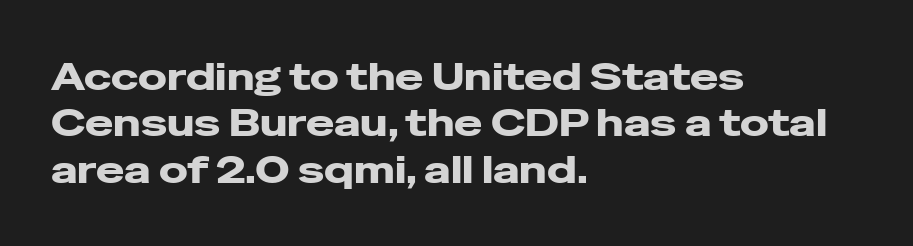
{"serif": "no", "italic": "no", "width": "wide", "stroke_contrast": "low", "x_height": "medium", "monospaced": "no", "underline": "no", "align": "left", "line_spacing_ratio": 1.22, "letter_spacing": "normal", "letter_spacing_em": 0.0, "glyph_px": 38}
